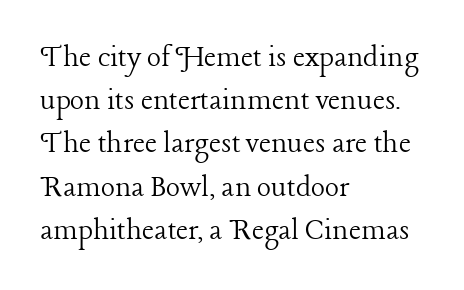
The image shows 33 px light serif type, upright; set left-aligned, normal line spacing (1.31x), normal letter spacing, not underlined; low stroke contrast and a medium x-height.
